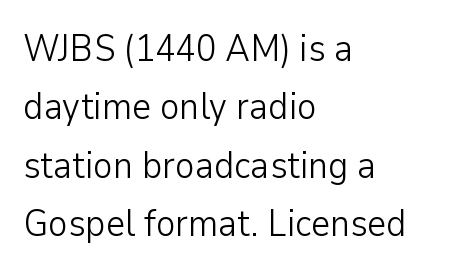
The face used here is proportionally spaced, like ordinary book or web type. Stems and bowls with no extra thickness — not bold. Unmarked baselines from the first word to the last. A normal amount of white space separates one row of letters from the next.
